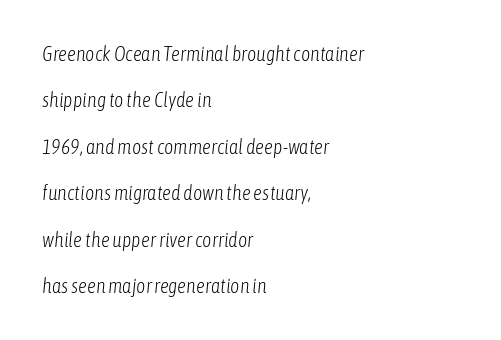
{"italic": "yes", "lean": "right", "slant_degrees": 6, "bold": "no", "underline": "no", "align": "left", "line_spacing": "loose", "line_spacing_ratio": 2.32, "letter_spacing": "normal", "letter_spacing_em": 0.0, "glyph_px": 20}
